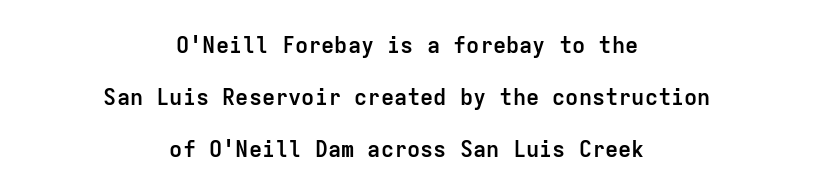
The image shows 22 px bold type, upright; set centered, loose line spacing (2.36x), normal letter spacing, not underlined.
